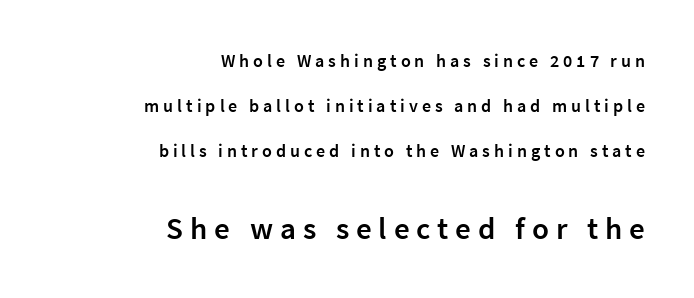
The image shows 31 px semibold sans-serif type, upright; set right-aligned, loose line spacing (2.49x), unusually wide letter spacing (+0.22 em), not underlined; the second (bottom) block is 1.72x larger; low stroke contrast and a medium x-height.
